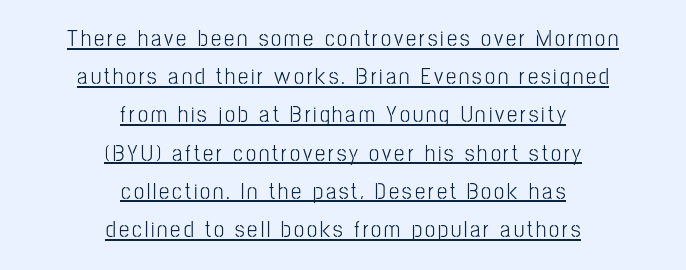
Nothing heavy about these letters — not bold at all. A student would call this center alignment; a typographer would say set centered. No italicization has been applied; the sample stays upright. The string is rendered with underlining switched on. Reading down the column, the eye jumps a familiar distance to each next line.
